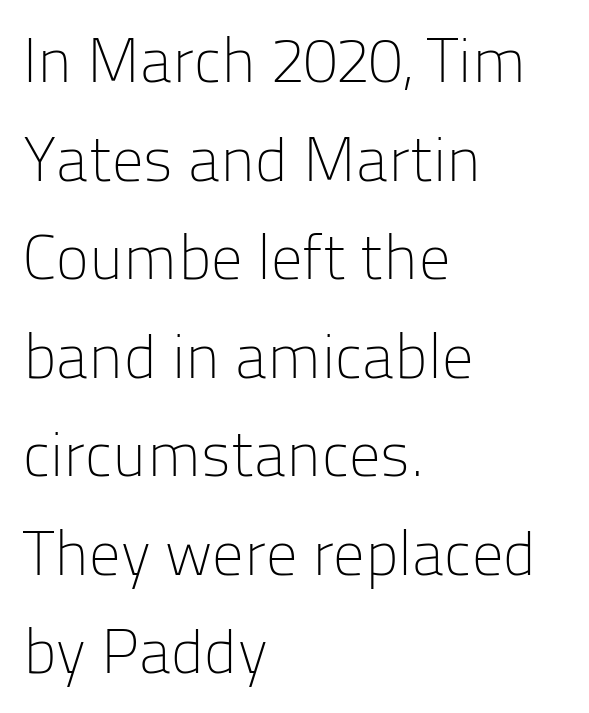
In terms of posture, this sample is upright. A normal amount of white space separates one row of letters from the next. The characters display no serif detailing; their extremities are plain. Honestly, the letter spacing is just normal — you wouldn't notice it.
